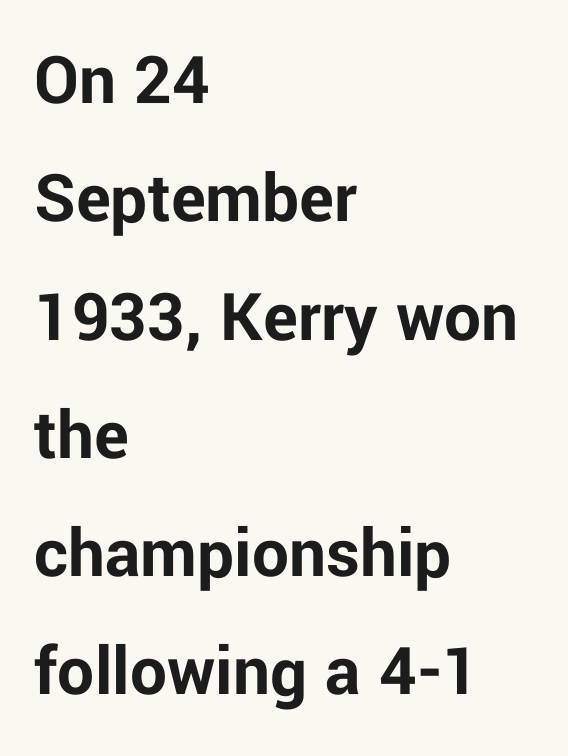
Q: Is the text bold? A: Yes.
Q: Is the text italic (slanted)? A: No, it is upright.
Q: Is the typeface a serif or a sans-serif typeface? A: Sans-serif.
Q: Is the text underlined? A: No.
Q: How is the paragraph aligned? A: Left-aligned.
Q: Is the spacing between letters normal or unusually wide? A: Normal.
Q: Is the spacing between lines tight, normal or loose? A: Normal.
Q: Width (condensed, normal, or wide)? A: Normal.
Q: Stroke contrast? A: Low.
Q: x-height? A: Medium.
Q: Monospaced? A: No.
